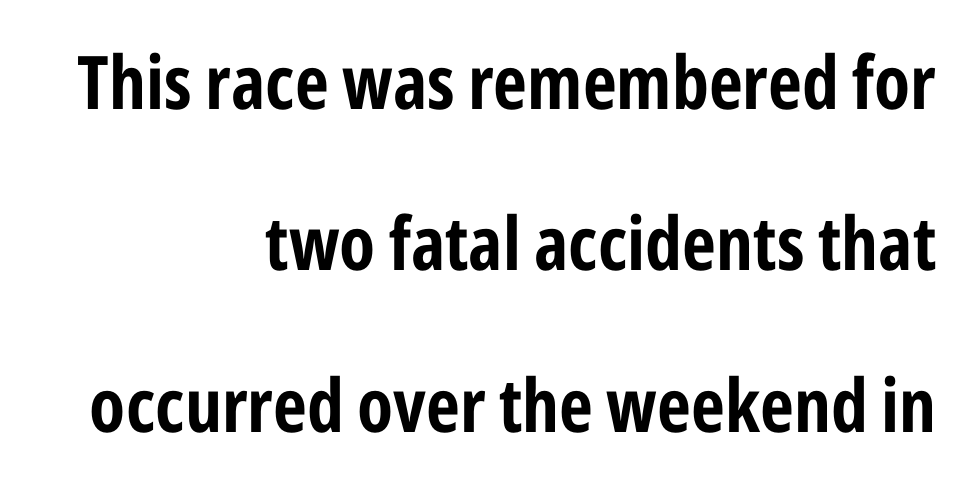
{"serif": "no", "italic": "no", "bold": "yes", "weight": "bold", "width": "condensed", "stroke_contrast": "low", "x_height": "medium", "monospaced": "no", "underline": "no", "align": "right", "line_spacing": "loose", "line_spacing_ratio": 2.18, "letter_spacing": "normal", "letter_spacing_em": 0.0, "glyph_px": 74}
